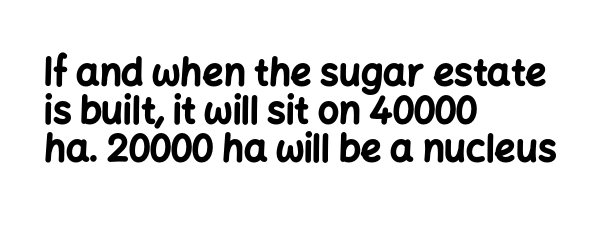
{"serif": "no", "italic": "no", "bold": "yes", "weight": "bold", "width": "normal", "stroke_contrast": "low", "x_height": "medium", "monospaced": "no", "underline": "no", "align": "left", "line_spacing": "tight", "line_spacing_ratio": 1.03, "letter_spacing": "normal", "letter_spacing_em": 0.0, "glyph_px": 37}
